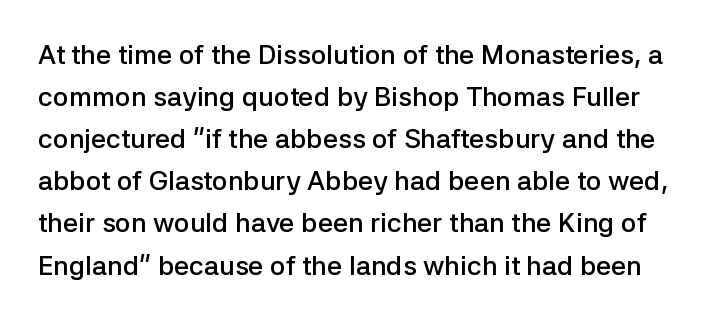
The image shows 27 px text type, upright; set normal line spacing (1.56x), normal letter spacing, not underlined.
